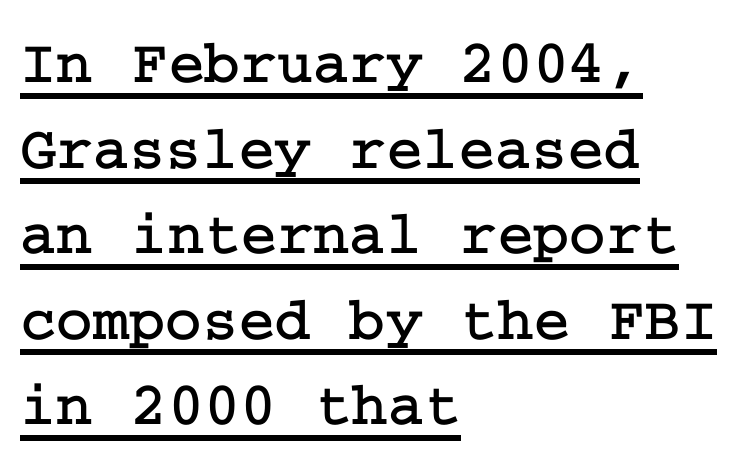
Q: Is the text italic (slanted)? A: No, it is upright.
Q: Is the typeface a serif or a sans-serif typeface? A: Serif.
Q: Is the text underlined? A: Yes.
Q: How is the paragraph aligned? A: Left-aligned.
Q: Is the spacing between letters normal or unusually wide? A: Normal.
Q: Is the spacing between lines tight, normal or loose? A: Normal.
Q: Width (condensed, normal, or wide)? A: Normal.
Q: Stroke contrast? A: Low.
Q: x-height? A: Medium.
